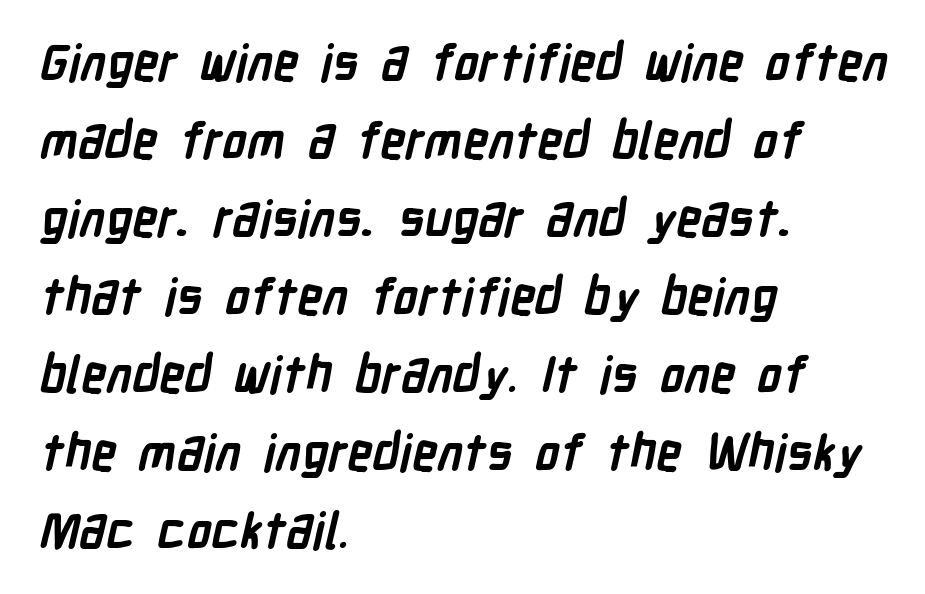
The image shows 50 px semibold, condensed sans-serif type; set left-aligned, normal line spacing (1.56x), normal letter spacing, not underlined; low stroke contrast and a medium x-height.
